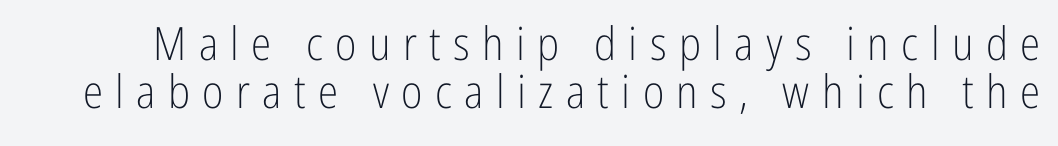
Q: Is the text bold? A: No.
Q: Is the text italic (slanted)? A: No, it is upright.
Q: Is the typeface a serif or a sans-serif typeface? A: Sans-serif.
Q: Is the text underlined? A: No.
Q: Is the spacing between letters normal or unusually wide? A: Unusually wide.
Q: Is the spacing between lines tight, normal or loose? A: Tight.
Q: Width (condensed, normal, or wide)? A: Condensed.
Q: Stroke contrast? A: Low.
Q: x-height? A: Medium.
Q: Monospaced? A: No.
